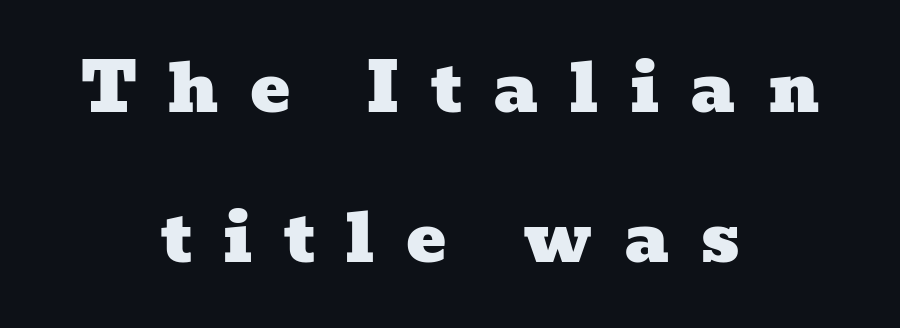
Q: Is the typeface a serif or a sans-serif typeface? A: Serif.
Q: Is the text underlined? A: No.
Q: How is the paragraph aligned? A: Centered.
Q: Is the spacing between letters normal or unusually wide? A: Unusually wide.
Q: Is the spacing between lines tight, normal or loose? A: Loose.
Q: Width (condensed, normal, or wide)? A: Wide.
Q: Stroke contrast? A: Low.
Q: x-height? A: Medium.
Q: Monospaced? A: No.
